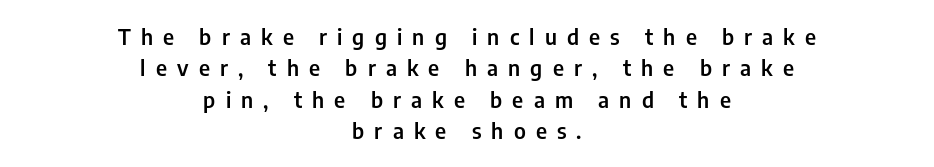
The block of text has a typical density, with ordinary space between rows. Spacing between characters has been opened up far beyond the box default. The lines in this sample share a center point and differ in where they start and stop. Tall strokes in this sample are plumb rather than angled. Compared with an ordinary text face, these strokes are moderately heavier — a semibold.
